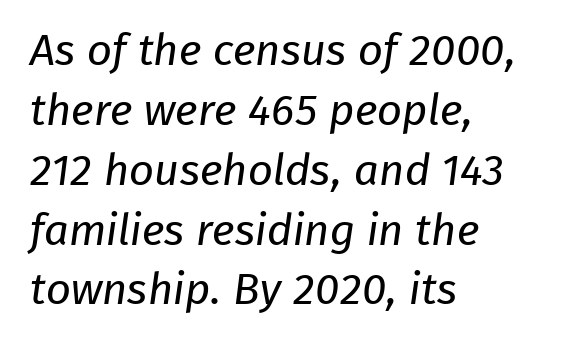
The image shows 44 px regular-weight sans-serif type; set left-aligned, normal line spacing (1.36x), normal letter spacing, not underlined; low stroke contrast and a medium x-height.
